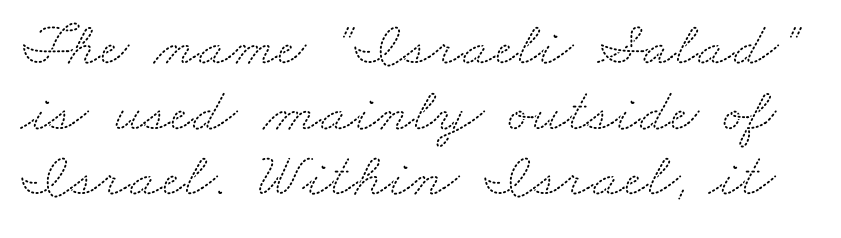
The image shows 63 px wide serif type; set tight line spacing (1.04x), normal letter spacing, not underlined; medium stroke contrast and a small x-height.
